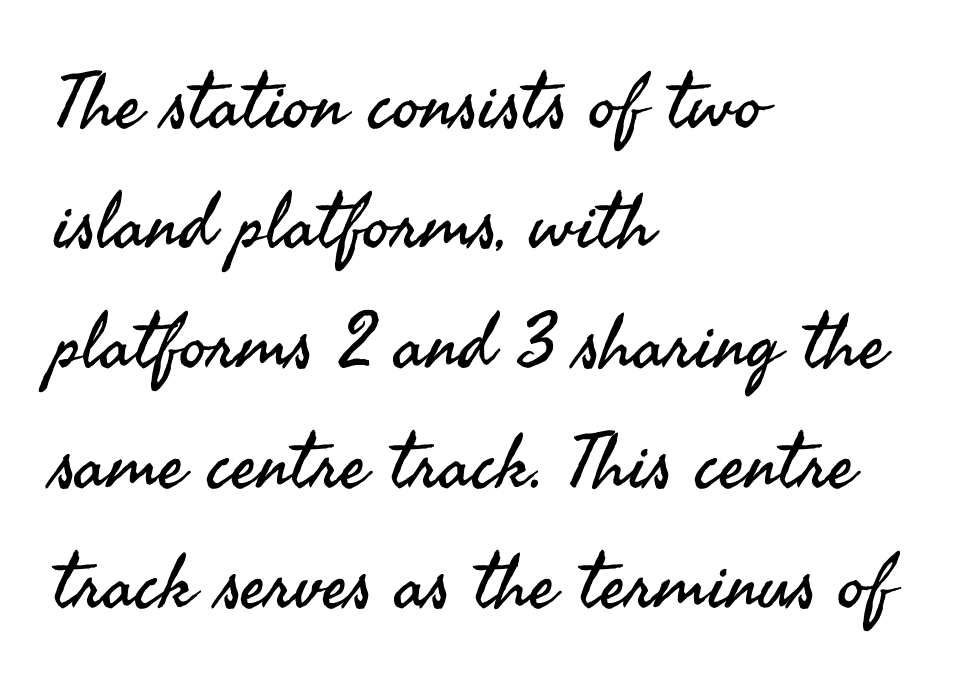
The image shows 76 px regular-weight sans-serif type; set left-aligned, normal line spacing (1.58x), normal letter spacing, not underlined; medium stroke contrast and a small x-height.
